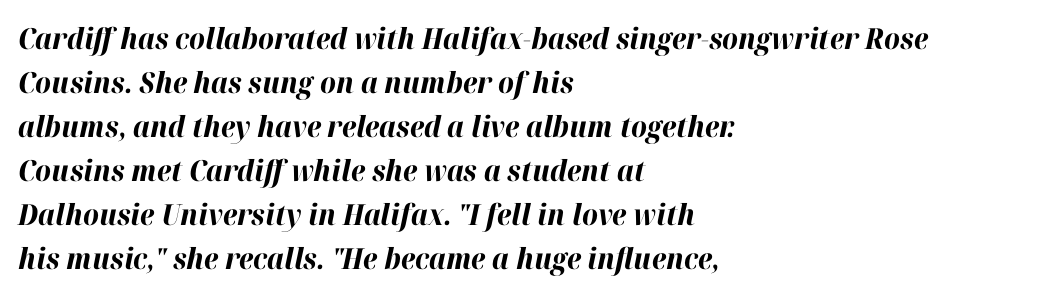
The letters are slanted; this is an italic face. Summary of vertical rhythm: regular, with standard interline spacing. The typesetting leans heavy: a genuine bold. Any mark beneath the type? The region is blank. A typesetter would call this zero additional tracking. Reading down the block, your eye returns to a fixed left position each line.
